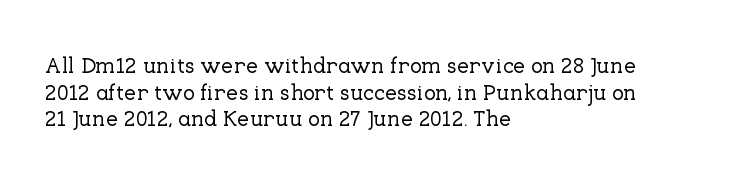
{"italic": "no", "underline": "no", "align": "left", "line_spacing_ratio": 1.21, "letter_spacing": "normal", "letter_spacing_em": 0.0, "glyph_px": 22}
